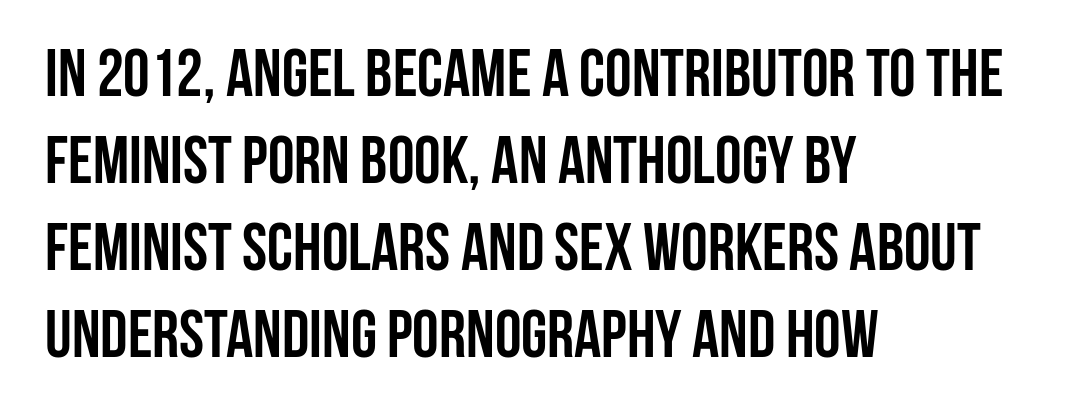
Each letter keeps its own natural width here, so spacing adapts to shape. A dark, heavy texture on the line: the type is bold. This sample is left-justified, so line endings fall wherever the words run out. Rows of type keep a routine distance in the vertical direction.
